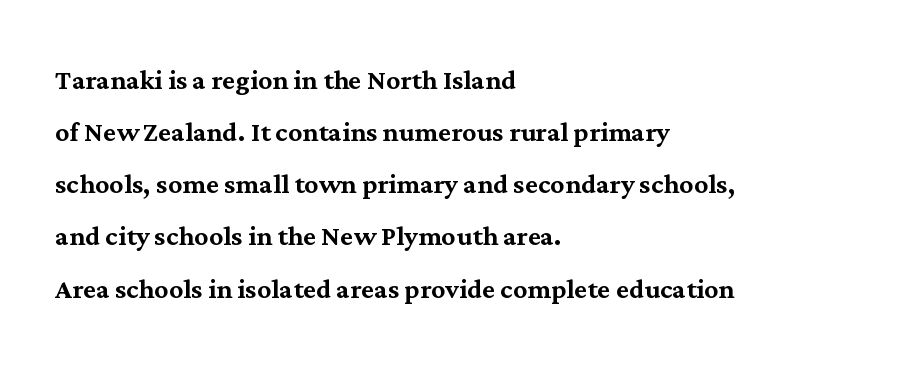
Q: Is the text italic (slanted)? A: No, it is upright.
Q: Is the typeface a serif or a sans-serif typeface? A: Serif.
Q: Is the text underlined? A: No.
Q: How is the paragraph aligned? A: Left-aligned.
Q: Is the spacing between letters normal or unusually wide? A: Normal.
Q: Is the spacing between lines tight, normal or loose? A: Normal.
Q: Width (condensed, normal, or wide)? A: Normal.
Q: Stroke contrast? A: Medium.
Q: x-height? A: Medium.
Q: Monospaced? A: No.
